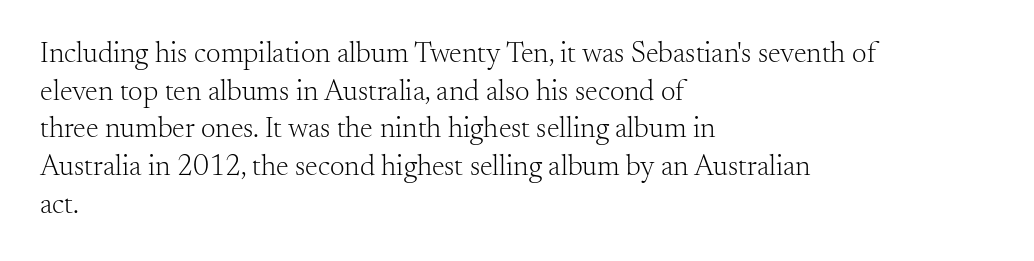
{"serif": "yes", "italic": "no", "bold": "no", "weight": "light", "width": "normal", "stroke_contrast": "medium", "x_height": "small", "monospaced": "no", "underline": "no", "align": "left", "line_spacing": "normal", "line_spacing_ratio": 1.3, "letter_spacing": "normal", "letter_spacing_em": 0.0, "glyph_px": 29}
